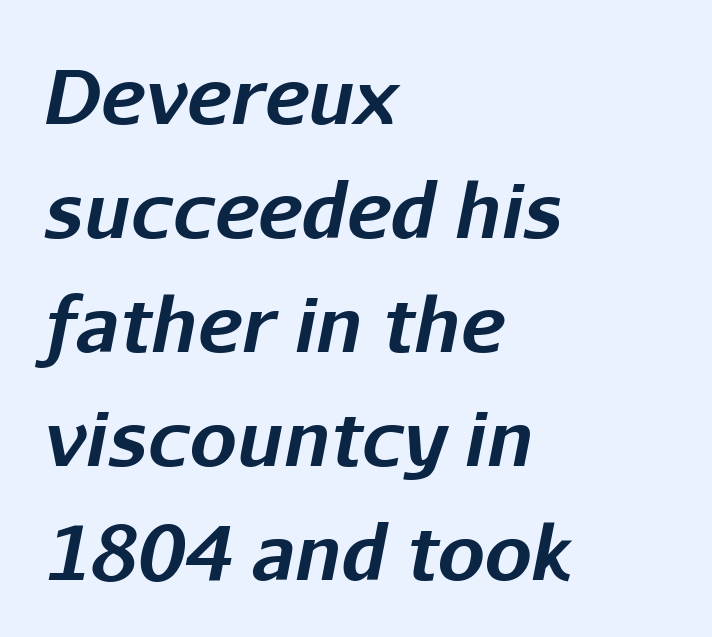
The image shows 75 px bold type, italic (leaning right); set left-aligned, normal line spacing (1.52x), normal letter spacing, not underlined; low stroke contrast and a medium x-height.
